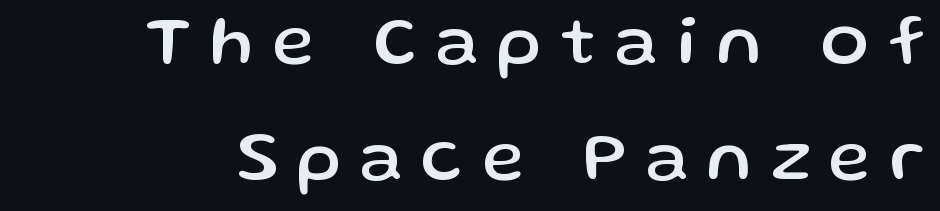
In terms of leading, this rendering sits right in the middle. Tall strokes in this sample are plumb rather than angled. Does the type have serifs? No, each stem ends abruptly. Tracking here is generous; glyphs stand well apart from one another. Just letters on the line, the space beneath them empty. Proportional: the letters do not fall into vertical columns.
